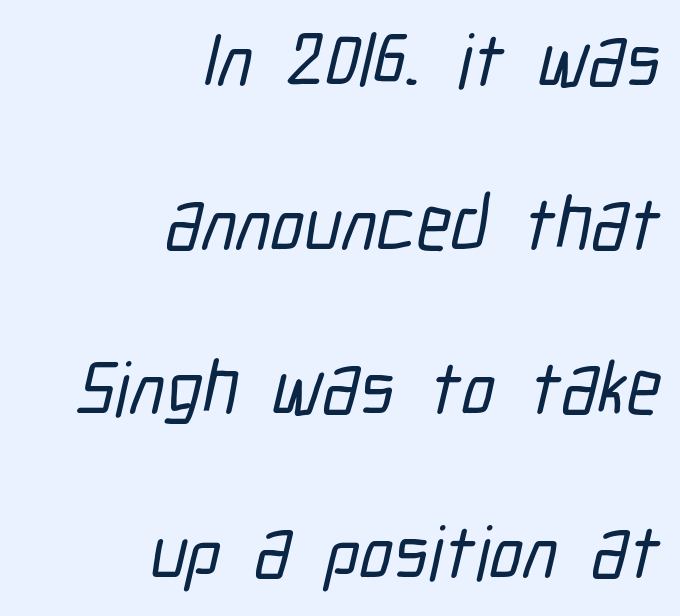
{"serif": "no", "width": "condensed", "stroke_contrast": "low", "x_height": "medium", "monospaced": "no", "underline": "no", "align": "right", "line_spacing": "loose", "line_spacing_ratio": 2.16, "letter_spacing": "normal", "letter_spacing_em": 0.0, "glyph_px": 76}
